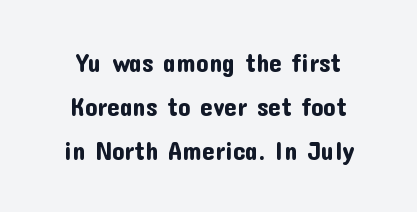
The zone under the glyphs is completely vacant. Standard letterfit; no display-style spreading of the glyphs. The lettering stays uniformly vertical, giving the passage a roman look.
